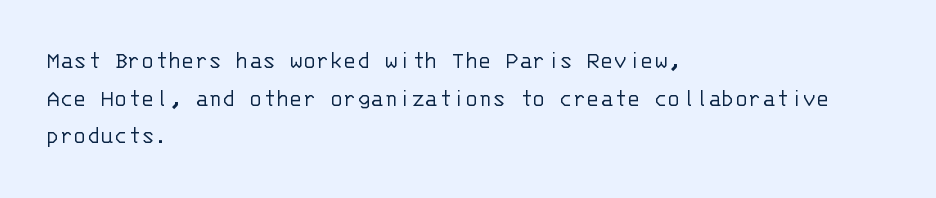
{"italic": "no", "bold": "no", "underline": "no", "align": "left", "line_spacing": "normal", "line_spacing_ratio": 1.51, "letter_spacing": "normal", "letter_spacing_em": 0.0, "glyph_px": 25}
